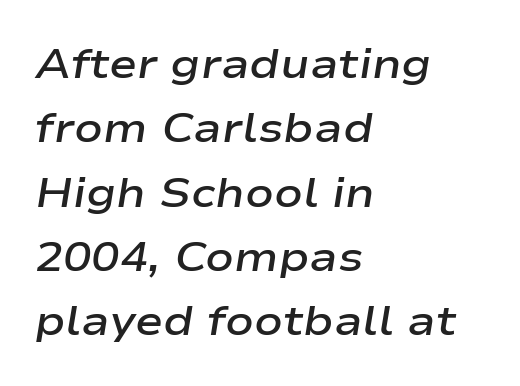
The letters sit at their default tracking, neither squeezed nor spread. A classic flush-left, rag-right setting is used for this passage. The face used here is proportionally spaced, like ordinary book or web type. A normal amount of white space separates one row of letters from the next. Only glyphs here, with clear space below each row.
